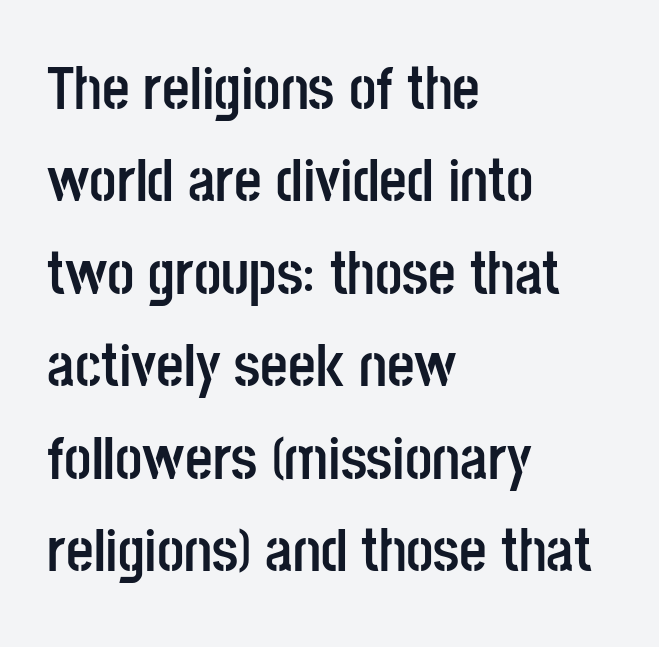
The image shows 60 px semibold, condensed sans-serif type, upright; set left-aligned, normal line spacing (1.54x), normal letter spacing, not underlined; low stroke contrast and a large x-height.
